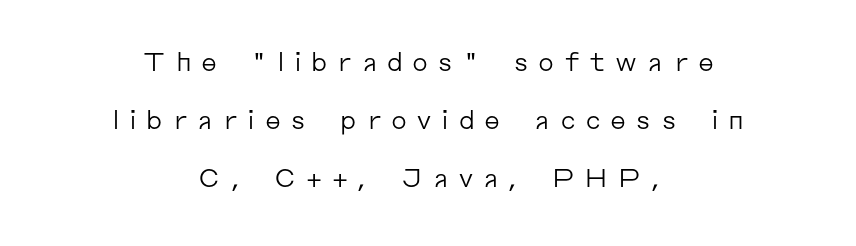
Centered paragraph, ragged on both sides. A clean baseline with only descenders dipping below it. This rendering widens character spacing well past its baseline value. The rendering uses a large line-height, opening up the rows. The strokes carry an ordinary text weight at most.
